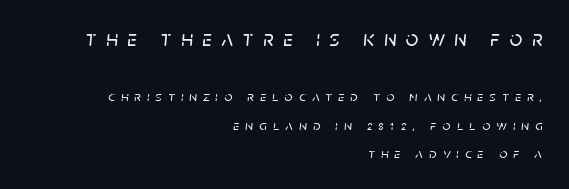
Does the lettering tilt? It does — this is italic. Leading is clearly above the norm, producing a sparse column. Character size in the leading block exceeds that of the trailing block. Clear beneath every line of the passage.
